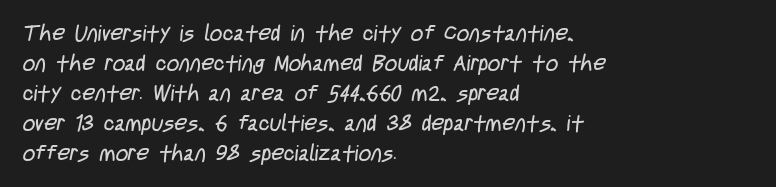
The image shows 22 px text type; set left-aligned, normal line spacing (1.36x), normal letter spacing, not underlined.
